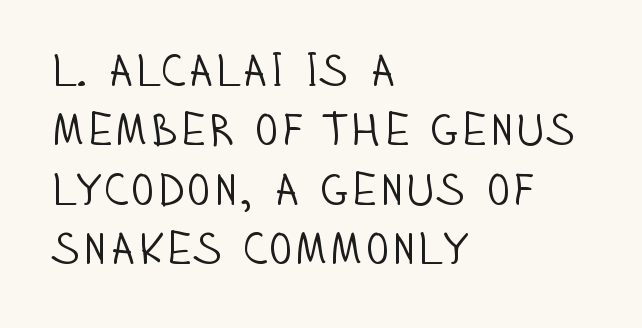
Q: Is the text bold? A: No.
Q: Is the text italic (slanted)? A: No, it is upright.
Q: Is the typeface a serif or a sans-serif typeface? A: Sans-serif.
Q: Is the text underlined? A: No.
Q: How is the paragraph aligned? A: Left-aligned.
Q: Is the spacing between letters normal or unusually wide? A: Normal.
Q: Is the spacing between lines tight, normal or loose? A: Normal.
Q: Width (condensed, normal, or wide)? A: Condensed.
Q: Stroke contrast? A: Low.
Q: x-height? A: Large.
Q: Monospaced? A: No.
